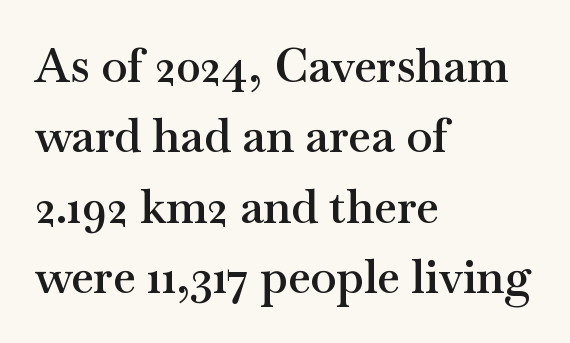
{"serif": "yes", "italic": "no", "bold": "semi", "weight": "semibold", "width": "wide", "stroke_contrast": "medium", "x_height": "small", "monospaced": "no", "underline": "no", "align": "left", "line_spacing": "normal", "line_spacing_ratio": 1.5, "letter_spacing": "normal", "letter_spacing_em": 0.0, "glyph_px": 47}
